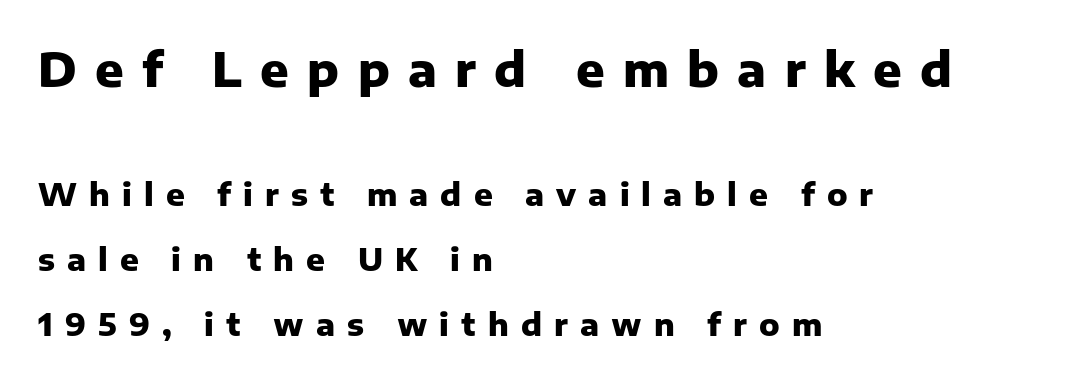
The image shows 47 px heavy sans-serif type, upright; set left-aligned, loose line spacing (2.1x), unusually wide letter spacing (+0.39 em), not underlined; the first (top) block is 1.52x larger; low stroke contrast and a medium x-height.
